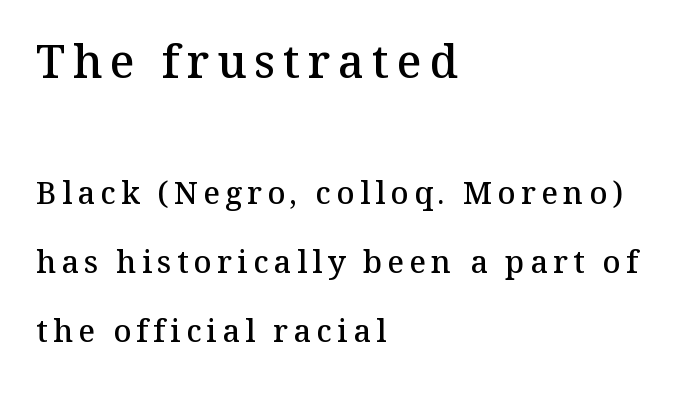
The image shows 46 px semibold serif type, upright; set left-aligned, loose line spacing (2.22x), not underlined; the first (top) block is 1.48x larger; medium stroke contrast and a medium x-height.
